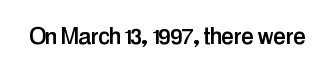
The image shows 29 px condensed sans-serif type, upright; set normal letter spacing, not underlined; low stroke contrast and a medium x-height.
